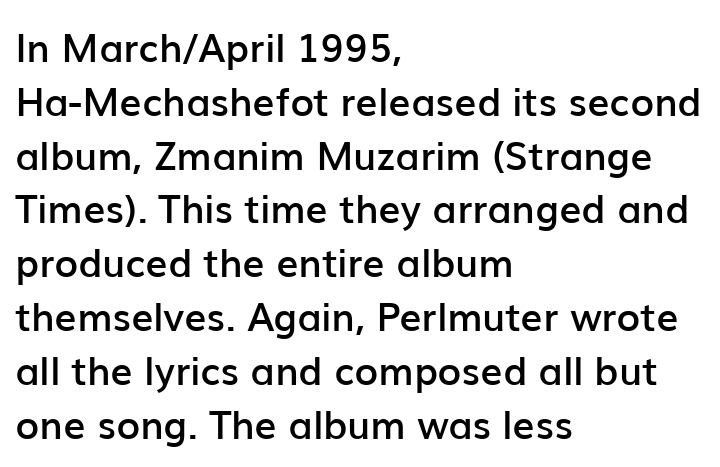
The image shows 39 px semibold sans-serif type, upright; set left-aligned, normal line spacing (1.38x), normal letter spacing, not underlined; low stroke contrast and a medium x-height.
